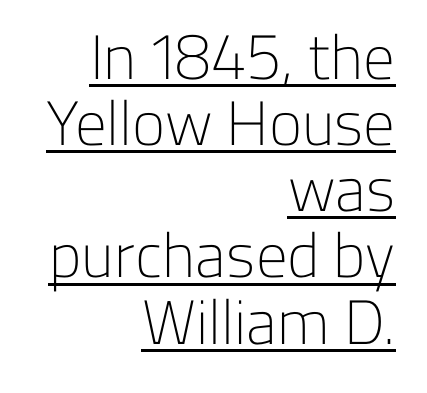
The image shows 63 px light sans-serif type, upright; set right-aligned, tight line spacing (1.05x), normal letter spacing, underlined; low stroke contrast and a medium x-height.
